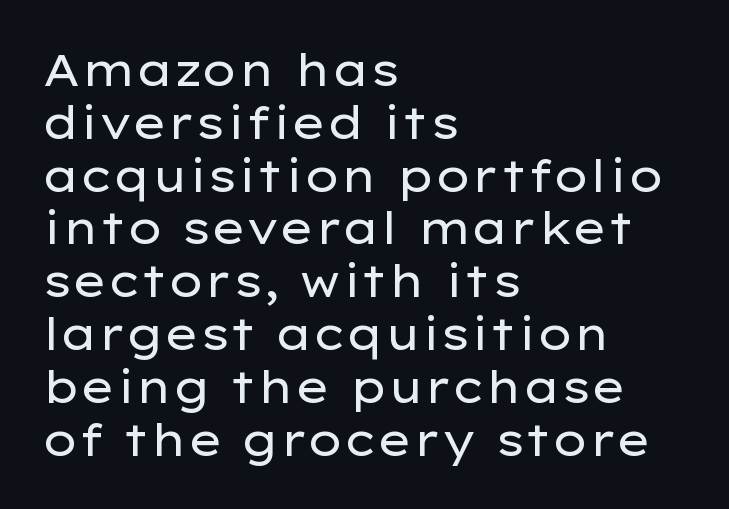
Q: Is the text bold? A: No.
Q: Is the text italic (slanted)? A: No, it is upright.
Q: Is the typeface a serif or a sans-serif typeface? A: Sans-serif.
Q: Is the text underlined? A: No.
Q: How is the paragraph aligned? A: Left-aligned.
Q: Is the spacing between letters normal or unusually wide? A: Normal.
Q: Width (condensed, normal, or wide)? A: Wide.
Q: Stroke contrast? A: Low.
Q: x-height? A: Medium.
Q: Monospaced? A: No.
